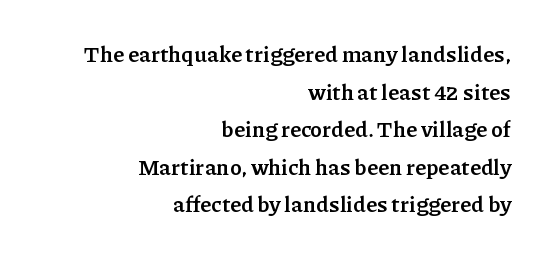
The image shows 22 px bold type, upright; set right-aligned, line spacing 1.71x, normal letter spacing, not underlined.
